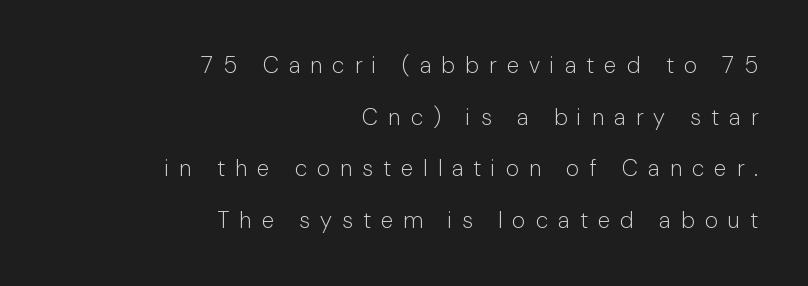
A typesetter would call this heavily tracked-out type. The compositor pushed each line to the right boundary. The words here are not underlined. Loosely led — the rows are spread out.
